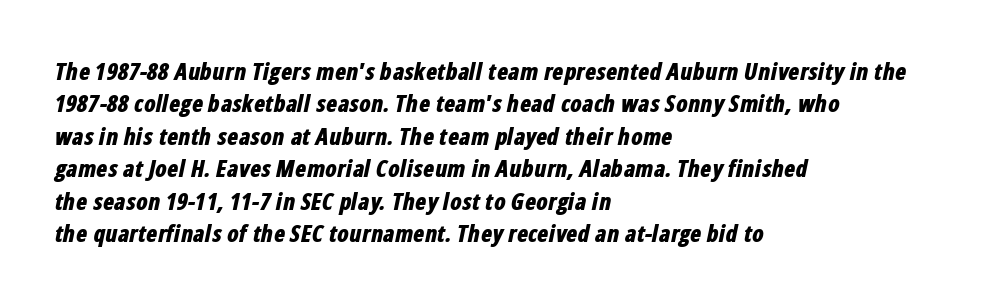
The image shows 23 px bold type, italic (leaning right); set left-aligned, normal line spacing (1.41x), normal letter spacing, not underlined.
